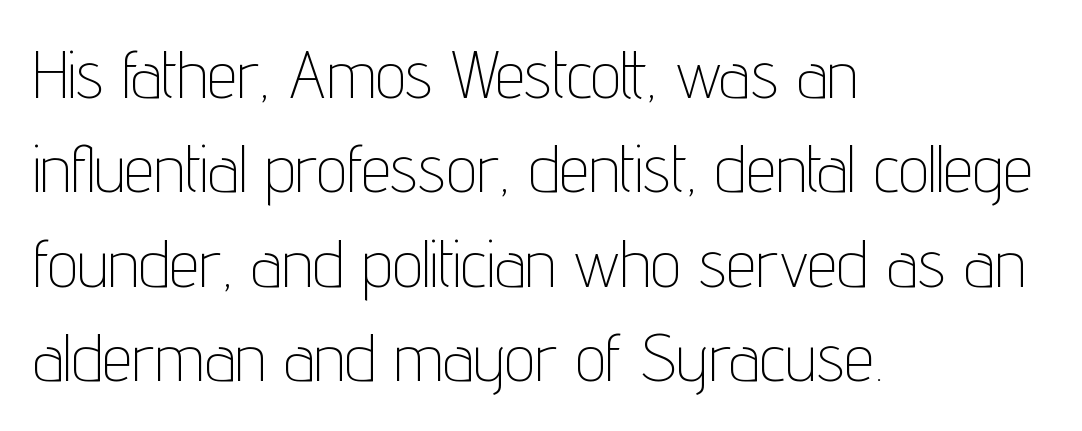
{"serif": "no", "italic": "no", "bold": "no", "weight": "thin", "width": "condensed", "stroke_contrast": "low", "x_height": "medium", "monospaced": "no", "underline": "no", "align": "left", "line_spacing": "normal", "line_spacing_ratio": 1.41, "letter_spacing": "normal", "letter_spacing_em": 0.0, "glyph_px": 67}
